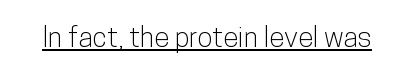
{"serif": "no", "italic": "no", "width": "condensed", "stroke_contrast": "low", "x_height": "medium", "monospaced": "no", "underline": "yes", "letter_spacing": "normal", "letter_spacing_em": 0.0, "glyph_px": 28}
